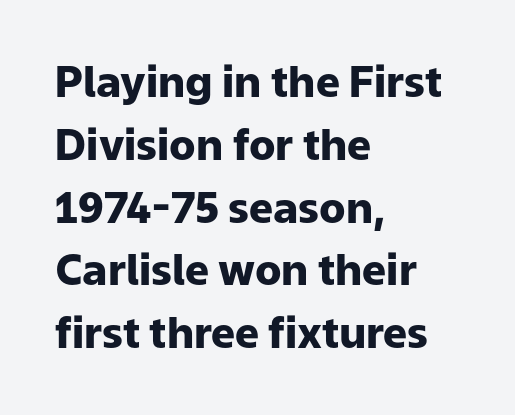
{"serif": "no", "italic": "no", "bold": "yes", "weight": "heavy", "width": "normal", "stroke_contrast": "low", "x_height": "medium", "monospaced": "no", "underline": "no", "align": "left", "line_spacing": "normal", "line_spacing_ratio": 1.46, "letter_spacing": "normal", "letter_spacing_em": 0.0, "glyph_px": 43}
